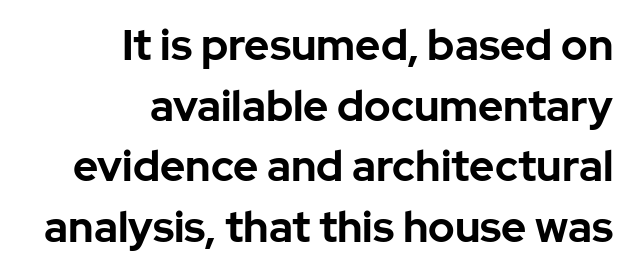
{"serif": "no", "italic": "no", "bold": "yes", "weight": "bold", "width": "normal", "stroke_contrast": "low", "x_height": "medium", "monospaced": "no", "underline": "no", "align": "right", "line_spacing": "normal", "line_spacing_ratio": 1.41, "letter_spacing": "normal", "letter_spacing_em": 0.0, "glyph_px": 43}
